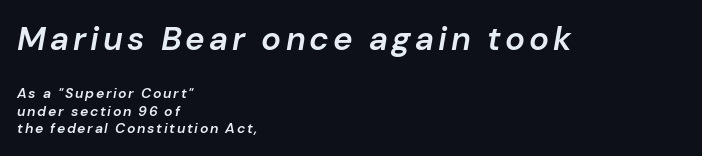
The image shows 33 px semibold type, italic (leaning right); set left-aligned, line spacing 1.24x, not underlined; the first (top) block is 2.36x larger; low stroke contrast and a medium x-height.
